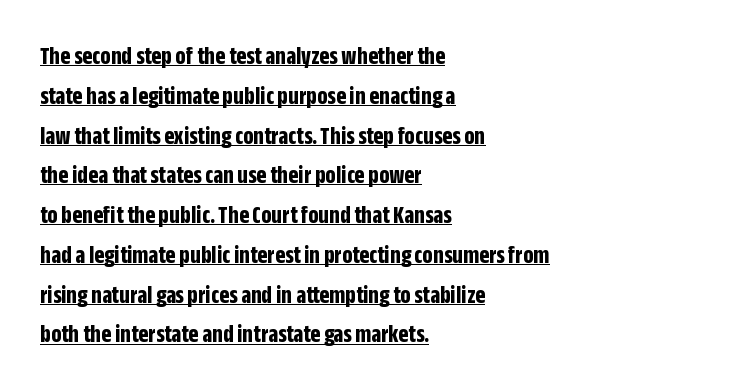
Q: Is the text bold? A: Yes.
Q: Is the text italic (slanted)? A: No, it is upright.
Q: Is the text underlined? A: Yes.
Q: How is the paragraph aligned? A: Left-aligned.
Q: Is the spacing between letters normal or unusually wide? A: Normal.
Q: Is the spacing between lines tight, normal or loose? A: Normal.
